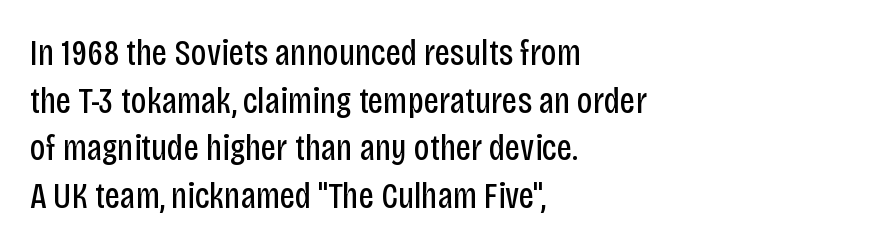
{"serif": "no", "italic": "no", "bold": "no", "weight": "regular", "width": "condensed", "stroke_contrast": "low", "x_height": "large", "monospaced": "no", "underline": "no", "align": "left", "line_spacing": "normal", "line_spacing_ratio": 1.29, "letter_spacing": "normal", "letter_spacing_em": 0.0, "glyph_px": 37}
